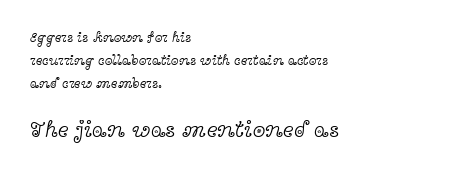
Q: Is the text bold? A: No.
Q: Is the text italic (slanted)? A: Yes.
Q: Is the text underlined? A: No.
Q: How is the paragraph aligned? A: Left-aligned.
Q: Is the spacing between letters normal or unusually wide? A: Normal.
Q: Is the spacing between lines tight, normal or loose? A: Normal.
Q: Which block of text is set in a larger size, the first (top) or the second (bottom)? A: The second (bottom) one.
